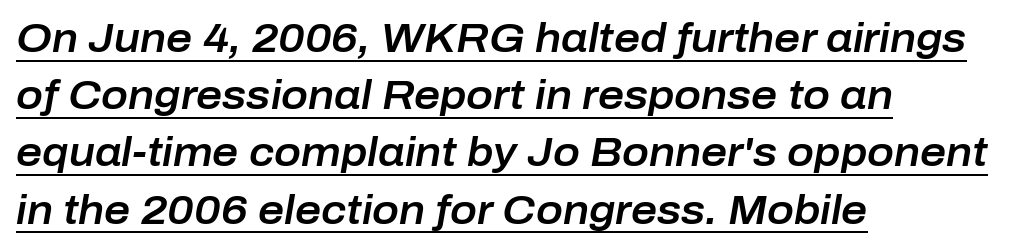
{"italic": "yes", "lean": "right", "slant_degrees": 10, "width": "normal", "stroke_contrast": "low", "x_height": "medium", "monospaced": "no", "underline": "yes", "align": "left", "line_spacing": "normal", "line_spacing_ratio": 1.43, "letter_spacing": "normal", "letter_spacing_em": 0.0, "glyph_px": 40}
